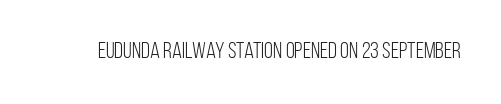
The type is set solid horizontally, with unmodified tracking. Words float on clear page, feet unadorned. A quiet, ordinary-to-light weight characterises the typeface. The type sits square on the baseline with zero lean.
